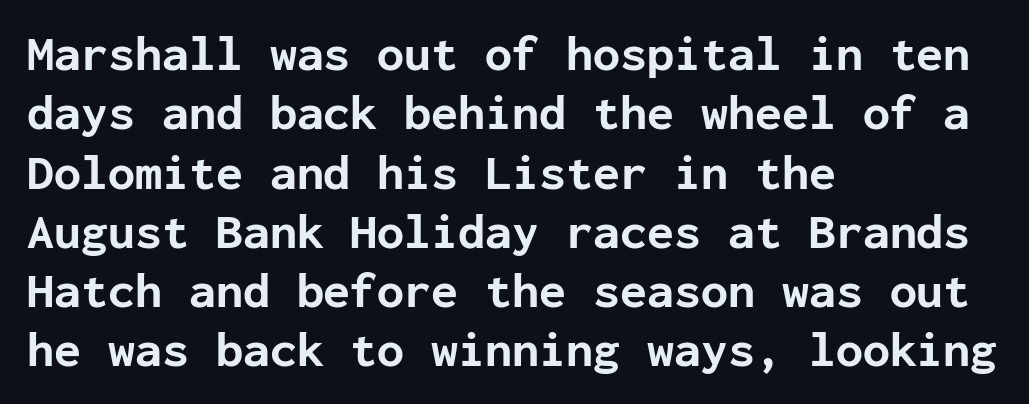
{"serif": "no", "italic": "no", "bold": "yes", "weight": "bold", "width": "normal", "stroke_contrast": "low", "x_height": "medium", "monospaced": "yes", "underline": "no", "align": "left", "line_spacing_ratio": 1.21, "letter_spacing": "normal", "letter_spacing_em": 0.0, "glyph_px": 49}
